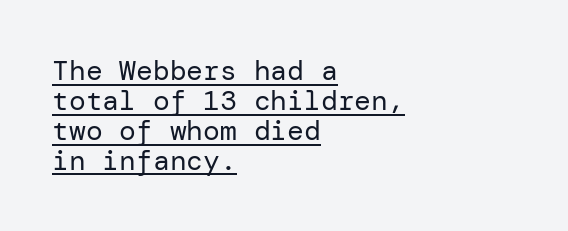
Q: Is the text bold? A: No.
Q: Is the text italic (slanted)? A: No, it is upright.
Q: Is the typeface a serif or a sans-serif typeface? A: Sans-serif.
Q: Is the text underlined? A: Yes.
Q: How is the paragraph aligned? A: Left-aligned.
Q: Is the spacing between letters normal or unusually wide? A: Normal.
Q: Is the spacing between lines tight, normal or loose? A: Tight.
Q: Width (condensed, normal, or wide)? A: Normal.
Q: Stroke contrast? A: Low.
Q: x-height? A: Medium.
